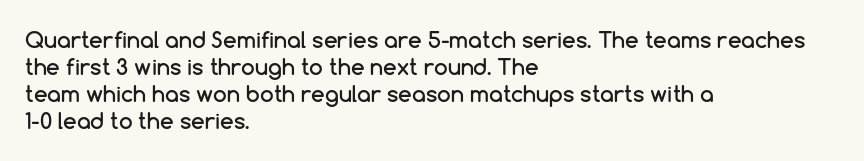
{"italic": "no", "underline": "no", "align": "left", "line_spacing_ratio": 1.23, "letter_spacing": "normal", "letter_spacing_em": 0.0, "glyph_px": 22}
